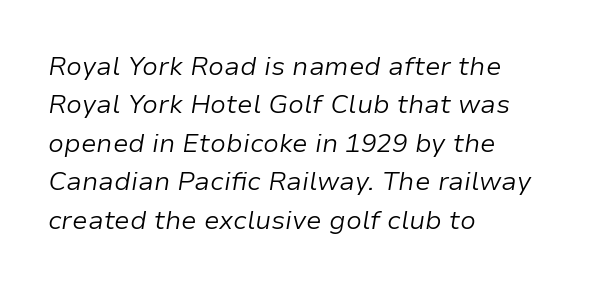
The letterforms sit at book weight or below. Nobody drew a line under any word here. Students, observe: this is what conventionally led text looks like. The whole block is typeset with a tilt. What stands out about the letter spacing? Nothing — it is the standard amount. A student would call this left alignment; a typographer would say flush left, rag right.
